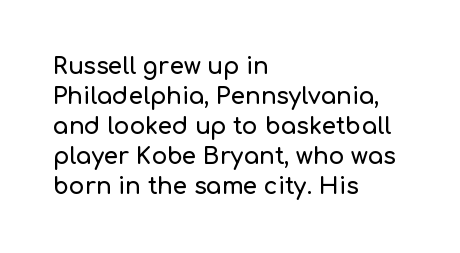
The image shows 23 px text type, upright; set left-aligned, normal line spacing (1.3x), normal letter spacing, not underlined.
